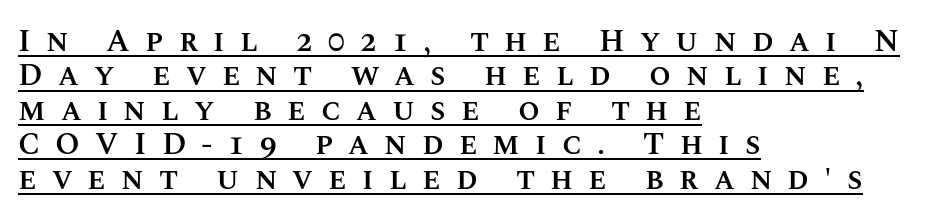
Typeset ragged right — the left edge is the straight one. Quick note: not italic, upright. Underlining? Definitely there. This sample has the flowing, uneven cadence of proportional lettering.
